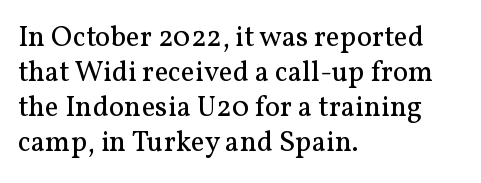
Inter-character spacing is left at the font's built-in metrics. Has an underline been added? It has not. Is there any slant? The stems are plumb. The rendering shows small feet on the letterforms — a serif design.
